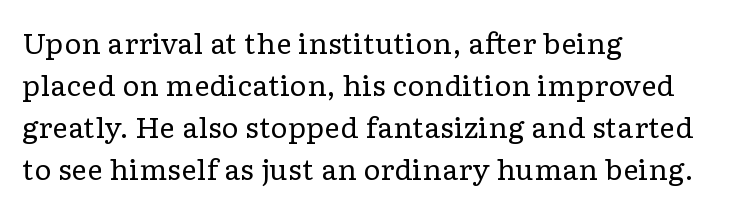
Each new line begins a customary step beneath the previous one. The passage shown is not underscored anywhere. Weight: not bold — regular or lighter. Nope, not italic — everything's standing straight. A classic flush-left, rag-right setting is used for this passage.
